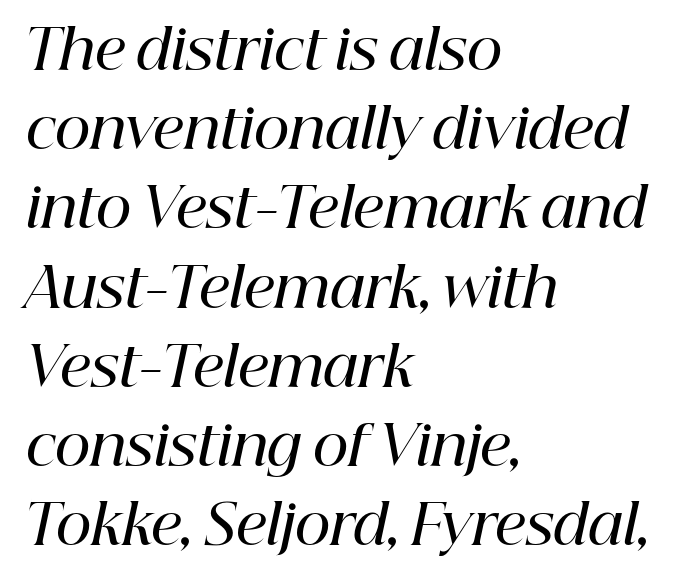
Rows of type keep a routine distance in the vertical direction. The face used here is proportionally spaced, like ordinary book or web type. The zone under the glyphs is completely vacant. Does the copy run flush right? No — it runs flush left. Typographically, this falls in the serif category. The rendering uses a semibold face; strokes are thickened but not to full bold.
